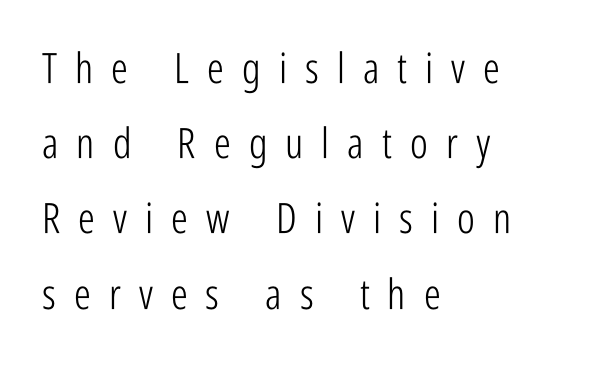
{"serif": "no", "italic": "no", "bold": "no", "weight": "light", "width": "condensed", "stroke_contrast": "low", "x_height": "medium", "monospaced": "no", "underline": "no", "align": "left", "line_spacing_ratio": 1.79, "letter_spacing": "wide", "letter_spacing_em": 0.43, "glyph_px": 42}
